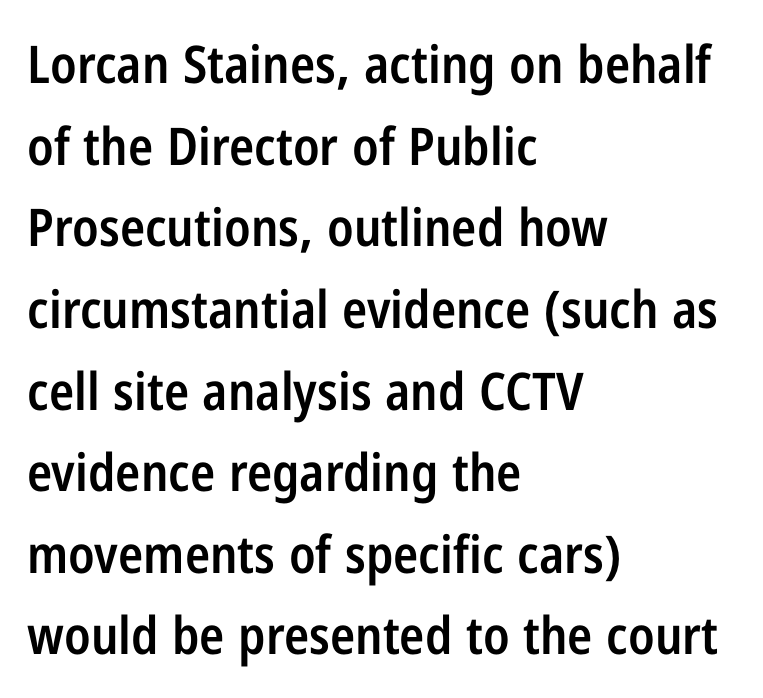
Q: Is the text bold? A: Semi-bold.
Q: Is the text italic (slanted)? A: No, it is upright.
Q: Is the typeface a serif or a sans-serif typeface? A: Sans-serif.
Q: Is the text underlined? A: No.
Q: How is the paragraph aligned? A: Left-aligned.
Q: Is the spacing between letters normal or unusually wide? A: Normal.
Q: Is the spacing between lines tight, normal or loose? A: Normal.
Q: Width (condensed, normal, or wide)? A: Condensed.
Q: Stroke contrast? A: Low.
Q: x-height? A: Medium.
Q: Monospaced? A: No.
